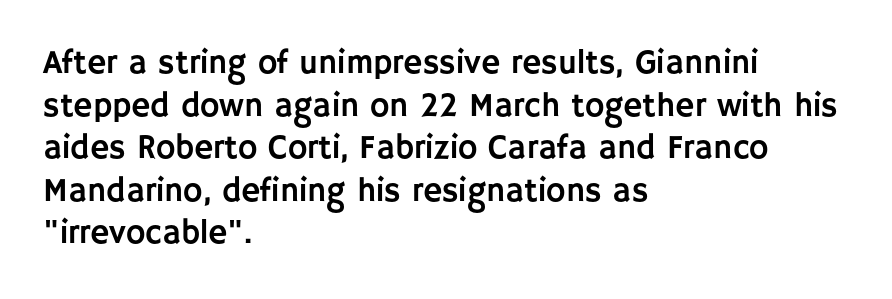
The image shows 33 px sans-serif type, upright; set left-aligned, normal line spacing (1.29x), normal letter spacing, not underlined; low stroke contrast and a large x-height.
